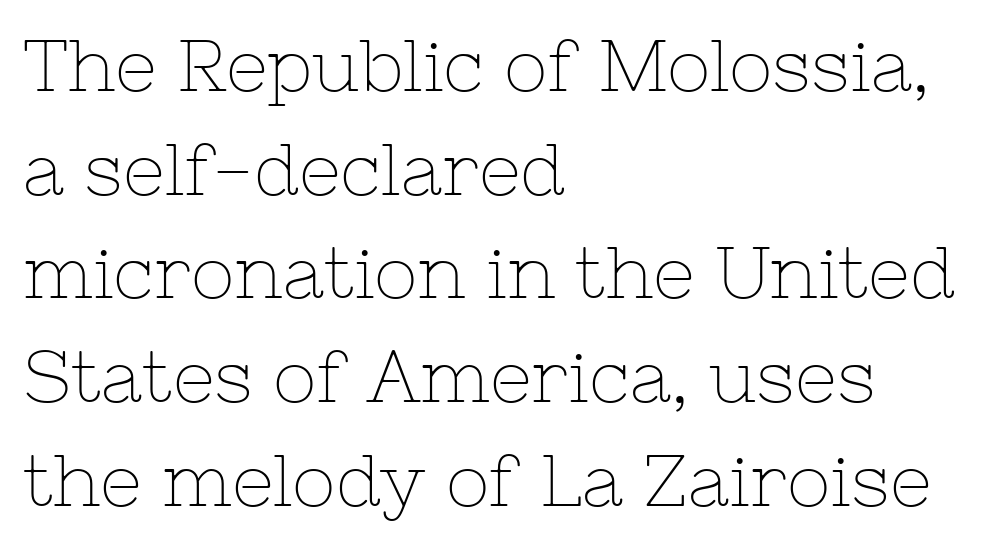
The image shows 73 px thin serif type, upright; set left-aligned, normal line spacing (1.42x), normal letter spacing, not underlined; low stroke contrast and a medium x-height.
